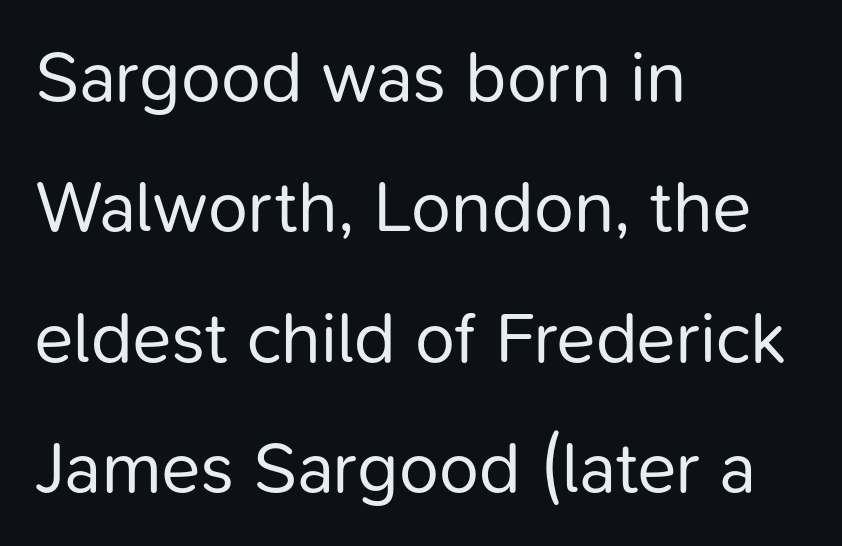
Q: Is the text bold? A: No.
Q: Is the text italic (slanted)? A: No, it is upright.
Q: Is the typeface a serif or a sans-serif typeface? A: Sans-serif.
Q: Is the text underlined? A: No.
Q: How is the paragraph aligned? A: Left-aligned.
Q: Is the spacing between letters normal or unusually wide? A: Normal.
Q: Width (condensed, normal, or wide)? A: Normal.
Q: Stroke contrast? A: Low.
Q: x-height? A: Medium.
Q: Monospaced? A: No.
